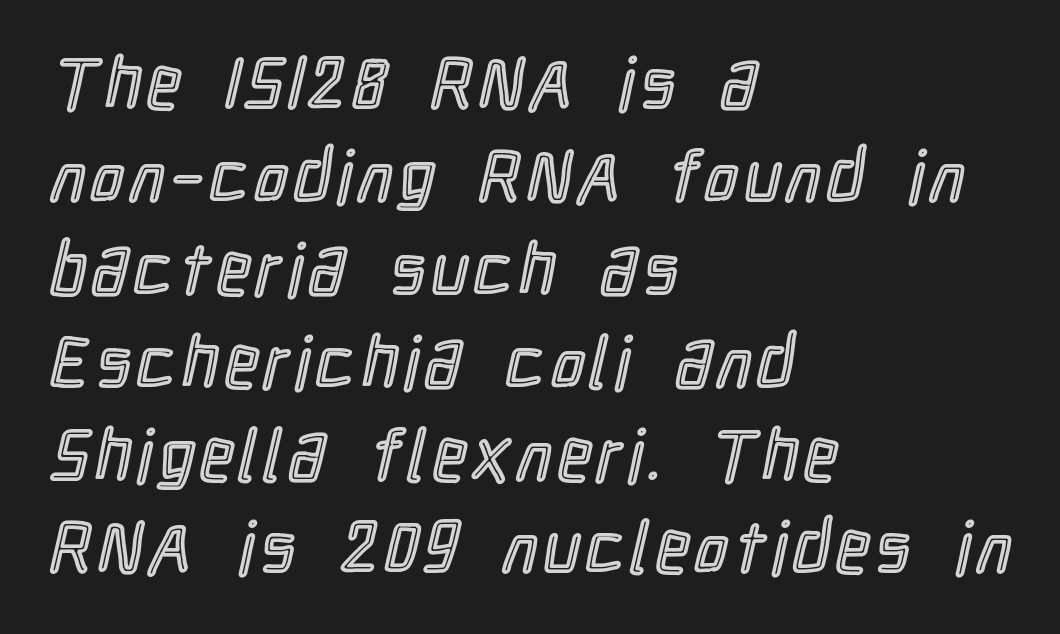
{"width": "condensed", "x_height": "medium", "monospaced": "no", "underline": "no", "align": "left", "line_spacing": "normal", "line_spacing_ratio": 1.29, "glyph_px": 72}
